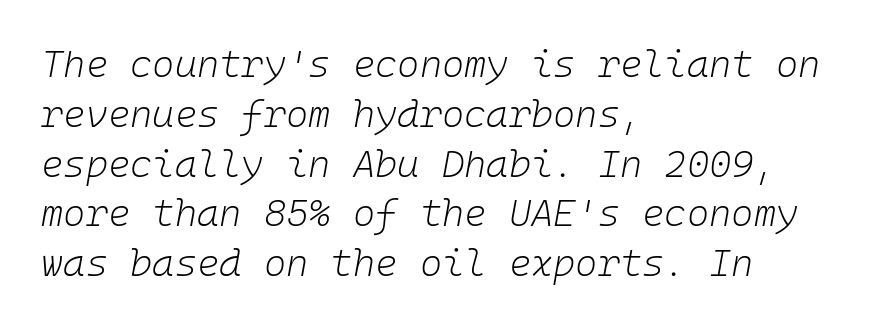
{"italic": "yes", "lean": "right", "slant_degrees": 10, "bold": "no", "weight": "light", "width": "normal", "stroke_contrast": "low", "x_height": "medium", "monospaced": "yes", "underline": "no", "align": "left", "line_spacing": "normal", "line_spacing_ratio": 1.31, "letter_spacing": "normal", "letter_spacing_em": 0.0, "glyph_px": 38}
